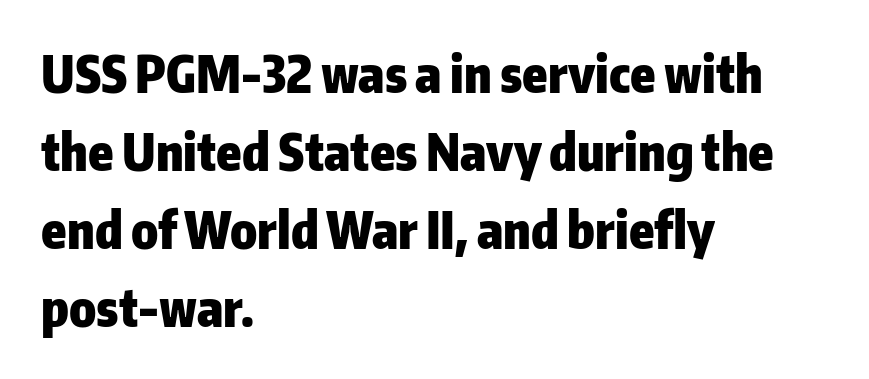
Do the characters align in a grid? No, the font is proportional. The designer went with a sans here, leaving each stem footless. The face used here has the dense, thick strokes of a bold. Leftover space on each line is placed entirely after the last word. The letters stand upright; this is a roman face.
